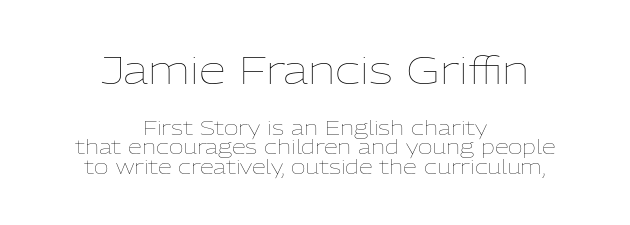
{"italic": "no", "bold": "no", "weight": "thin", "width": "normal", "stroke_contrast": "low", "x_height": "medium", "monospaced": "no", "underline": "no", "align": "center", "line_spacing": "tight", "line_spacing_ratio": 0.97, "letter_spacing": "normal", "letter_spacing_em": 0.0, "larger_block": "first", "size_ratio": 1.95, "glyph_px": 39}
